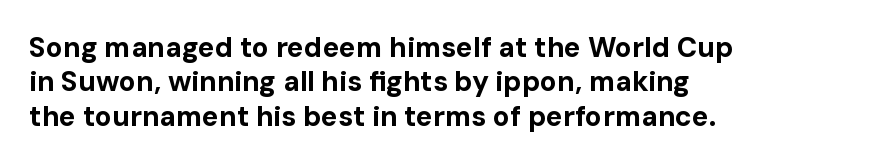
Q: Is the text bold? A: Yes.
Q: Is the text italic (slanted)? A: No, it is upright.
Q: Is the typeface a serif or a sans-serif typeface? A: Sans-serif.
Q: Is the text underlined? A: No.
Q: How is the paragraph aligned? A: Left-aligned.
Q: Is the spacing between letters normal or unusually wide? A: Normal.
Q: Width (condensed, normal, or wide)? A: Normal.
Q: Stroke contrast? A: Low.
Q: x-height? A: Medium.
Q: Monospaced? A: No.
